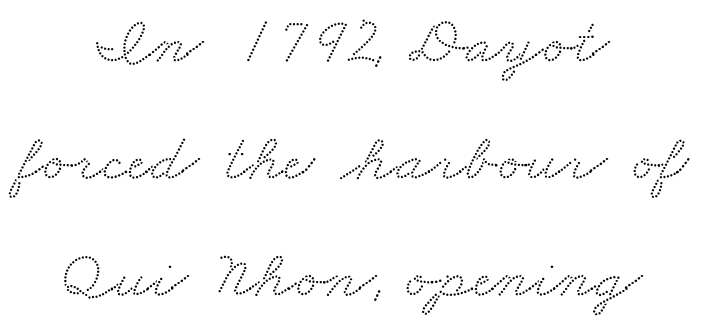
{"serif": "yes", "width": "wide", "stroke_contrast": "medium", "x_height": "small", "monospaced": "no", "underline": "no", "align": "center", "line_spacing_ratio": 1.75, "letter_spacing": "normal", "letter_spacing_em": 0.0, "glyph_px": 67}
